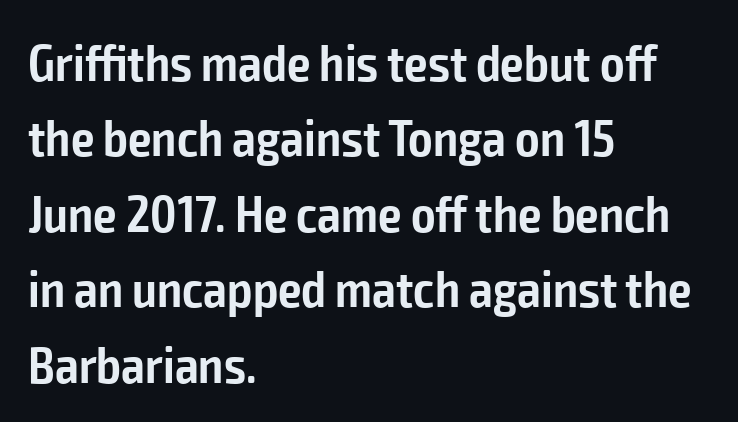
The image shows 52 px semibold, condensed sans-serif type, upright; set left-aligned, normal line spacing (1.45x), normal letter spacing, not underlined; low stroke contrast and a medium x-height.
